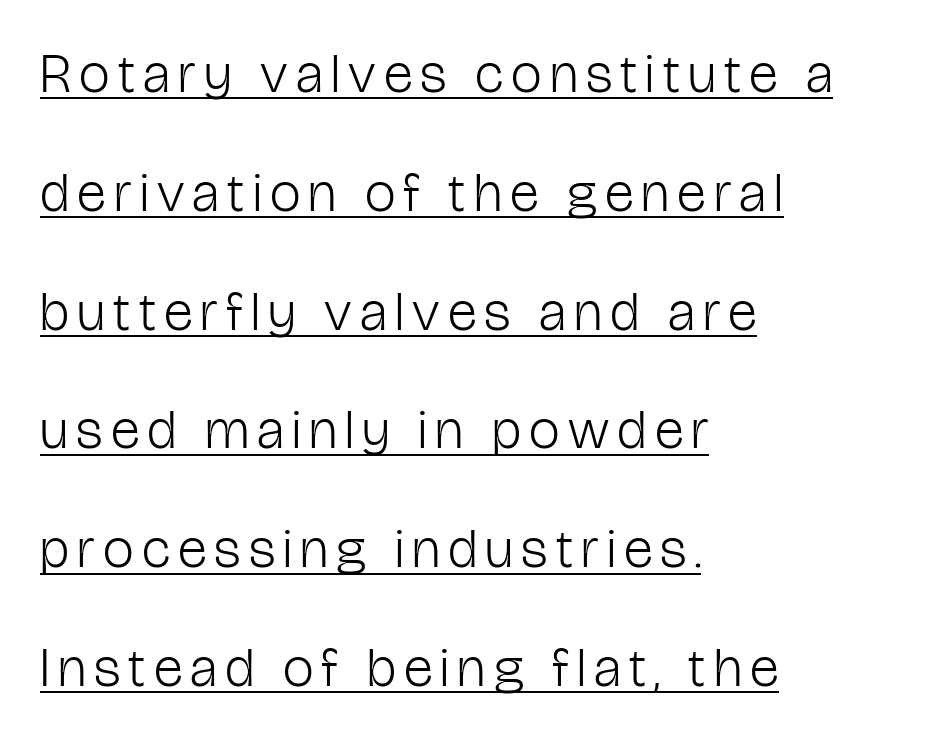
{"serif": "no", "italic": "no", "bold": "no", "weight": "light", "width": "condensed", "stroke_contrast": "low", "x_height": "medium", "monospaced": "no", "underline": "yes", "align": "left", "line_spacing": "loose", "line_spacing_ratio": 2.16, "glyph_px": 55}
